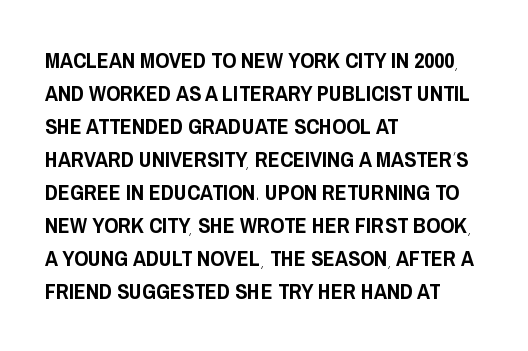
A clean baseline with only descenders dipping below it. Standard letterfit; no display-style spreading of the glyphs. Notice how descenders clear the ascenders below comfortably — that's standard leading. It's the straight-up-and-down kind of type. Does the copy run flush right? No — it runs flush left.
